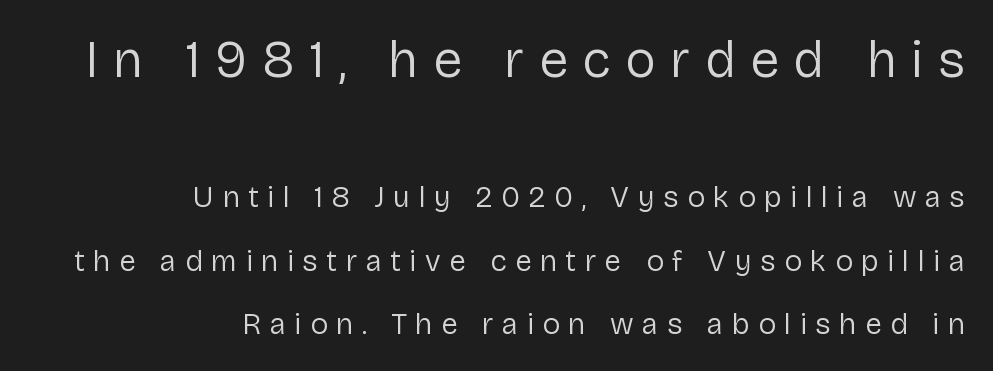
The lines in this sample share a right terminus and differ only in where they begin. The line texture is sparse and dotted thanks to wide tracking. Looks like regular typesetting: each glyph gets only the width it needs. Reading top to bottom, the characters get smaller at the block break. Weight: in the light-to-regular range. Each new line begins a long way beneath the previous one.
